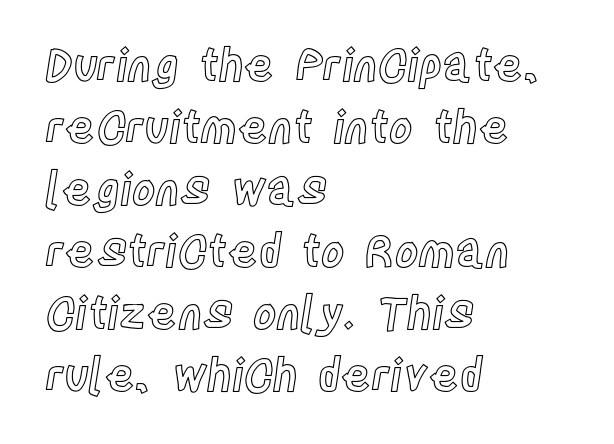
{"width": "condensed", "x_height": "large", "monospaced": "no", "underline": "no", "align": "left", "line_spacing": "normal", "line_spacing_ratio": 1.38, "letter_spacing": "normal", "letter_spacing_em": 0.0, "glyph_px": 45}
